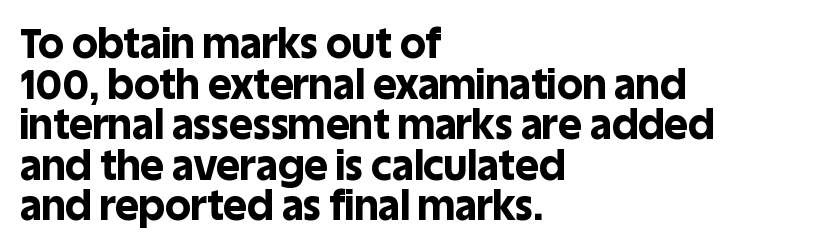
{"serif": "no", "italic": "no", "bold": "yes", "weight": "bold", "width": "normal", "x_height": "large", "monospaced": "no", "underline": "no", "align": "left", "line_spacing": "tight", "line_spacing_ratio": 0.99, "letter_spacing": "normal", "letter_spacing_em": 0.0, "glyph_px": 41}
